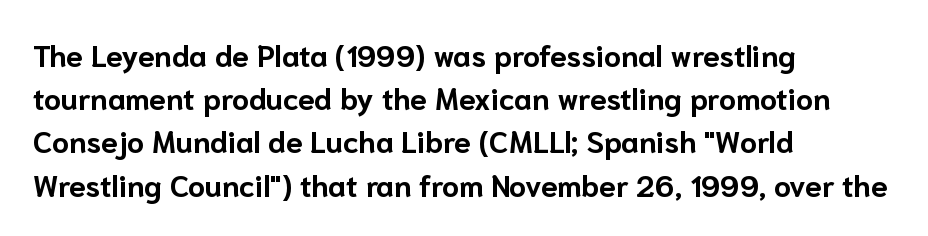
This sample uses an upright cut, with every glyph sitting square on the baseline. The horizontal fit of the characters is conventional and even. The baseline area is clear. The typeface chosen for these lines omits serifs. A classic flush-left, rag-right setting is used for this passage.
